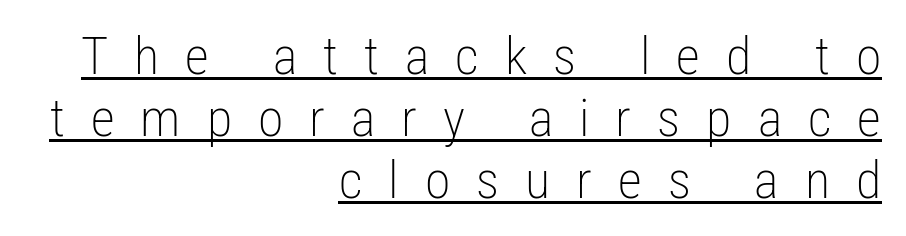
Q: Is the text bold? A: No.
Q: Is the text italic (slanted)? A: No, it is upright.
Q: Is the typeface a serif or a sans-serif typeface? A: Sans-serif.
Q: Is the text underlined? A: Yes.
Q: How is the paragraph aligned? A: Right-aligned.
Q: Is the spacing between letters normal or unusually wide? A: Unusually wide.
Q: Width (condensed, normal, or wide)? A: Condensed.
Q: Stroke contrast? A: Low.
Q: x-height? A: Medium.
Q: Monospaced? A: No.
